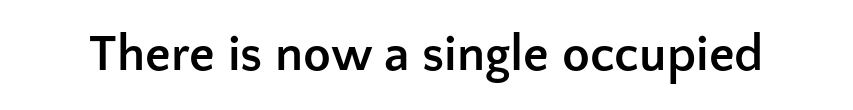
The image shows 51 px semibold sans-serif type, upright; set normal letter spacing, not underlined; low stroke contrast and a medium x-height.
